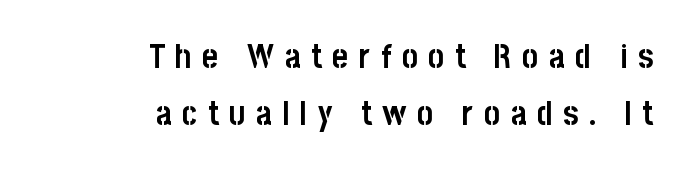
Q: Is the text bold? A: Yes.
Q: Is the text italic (slanted)? A: No, it is upright.
Q: Is the typeface a serif or a sans-serif typeface? A: Sans-serif.
Q: Is the text underlined? A: No.
Q: How is the paragraph aligned? A: Right-aligned.
Q: Is the spacing between letters normal or unusually wide? A: Unusually wide.
Q: Is the spacing between lines tight, normal or loose? A: Normal.
Q: Width (condensed, normal, or wide)? A: Condensed.
Q: Stroke contrast? A: Low.
Q: x-height? A: Large.
Q: Monospaced? A: No.
